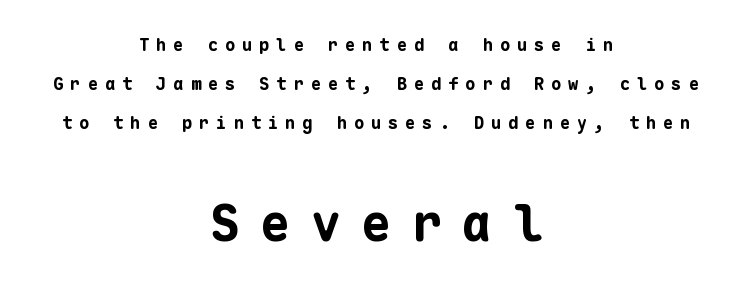
The image shows 50 px bold sans-serif type, upright, monospaced; set centered, loose line spacing (2.3x), unusually wide letter spacing (+0.41 em), not underlined; the second (bottom) block is 2.94x larger; low stroke contrast and a medium x-height.
